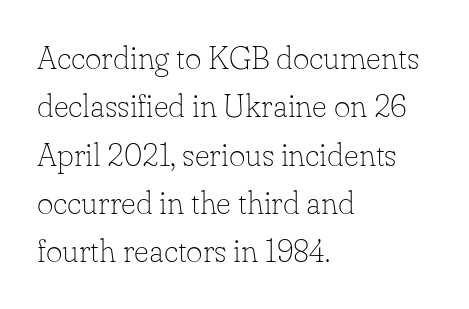
The image shows 32 px thin serif type, upright; set left-aligned, normal line spacing (1.51x), normal letter spacing, not underlined; low stroke contrast and a small x-height.
